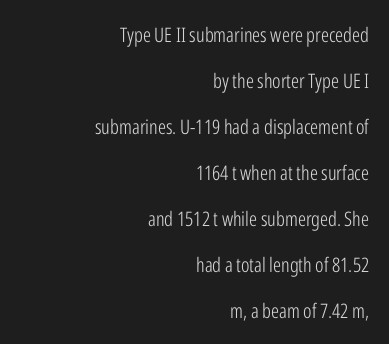
The image shows 20 px text type, upright; set right-aligned, loose line spacing (2.3x), normal letter spacing, not underlined.
